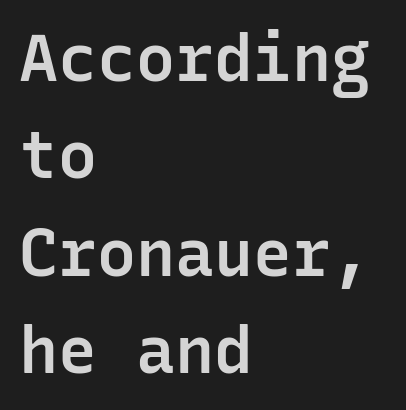
Q: Is the text bold? A: Semi-bold.
Q: Is the text italic (slanted)? A: No, it is upright.
Q: Is the typeface a serif or a sans-serif typeface? A: Sans-serif.
Q: Is the text underlined? A: No.
Q: How is the paragraph aligned? A: Left-aligned.
Q: Is the spacing between letters normal or unusually wide? A: Normal.
Q: Is the spacing between lines tight, normal or loose? A: Normal.
Q: Width (condensed, normal, or wide)? A: Normal.
Q: Stroke contrast? A: Low.
Q: x-height? A: Medium.
Q: Monospaced? A: Yes.
